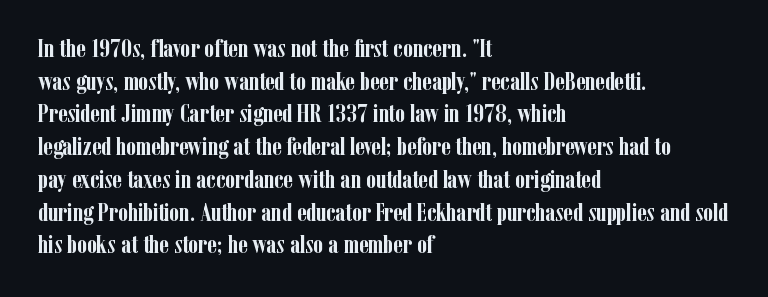
The image shows 25 px bold type, upright; set left-aligned, normal line spacing (1.31x), normal letter spacing, not underlined.
